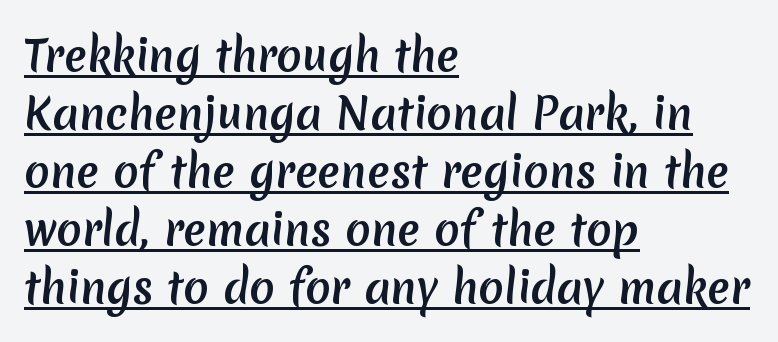
{"serif": "no", "bold": "yes", "weight": "semibold", "width": "normal", "stroke_contrast": "low", "x_height": "medium", "monospaced": "no", "underline": "yes", "align": "left", "line_spacing": "normal", "line_spacing_ratio": 1.38, "letter_spacing": "normal", "letter_spacing_em": 0.0, "glyph_px": 42}
